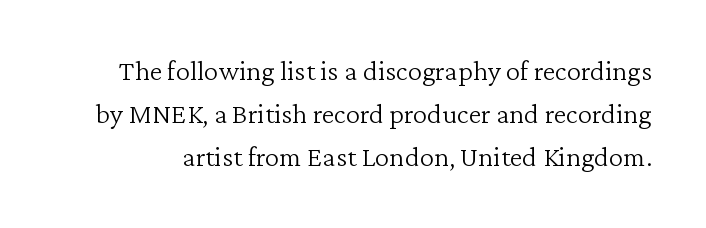
The image shows 29 px light serif type, upright; set normal line spacing (1.49x), normal letter spacing, not underlined; low stroke contrast and a medium x-height.
